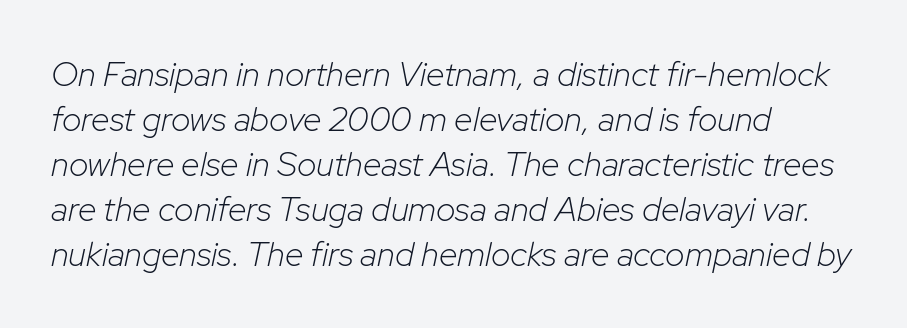
Q: Is the text bold? A: No.
Q: Is the text italic (slanted)? A: Yes, it leans right by about 12 degrees.
Q: Is the text underlined? A: No.
Q: How is the paragraph aligned? A: Left-aligned.
Q: Is the spacing between letters normal or unusually wide? A: Normal.
Q: Is the spacing between lines tight, normal or loose? A: Normal.
Q: Width (condensed, normal, or wide)? A: Normal.
Q: Stroke contrast? A: Low.
Q: x-height? A: Medium.
Q: Monospaced? A: No.
